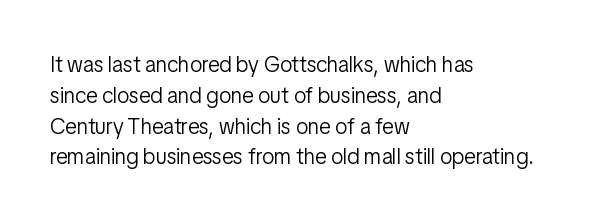
Q: Is the text bold? A: No.
Q: Is the text italic (slanted)? A: No, it is upright.
Q: Is the text underlined? A: No.
Q: How is the paragraph aligned? A: Left-aligned.
Q: Is the spacing between letters normal or unusually wide? A: Normal.
Q: Is the spacing between lines tight, normal or loose? A: Normal.
